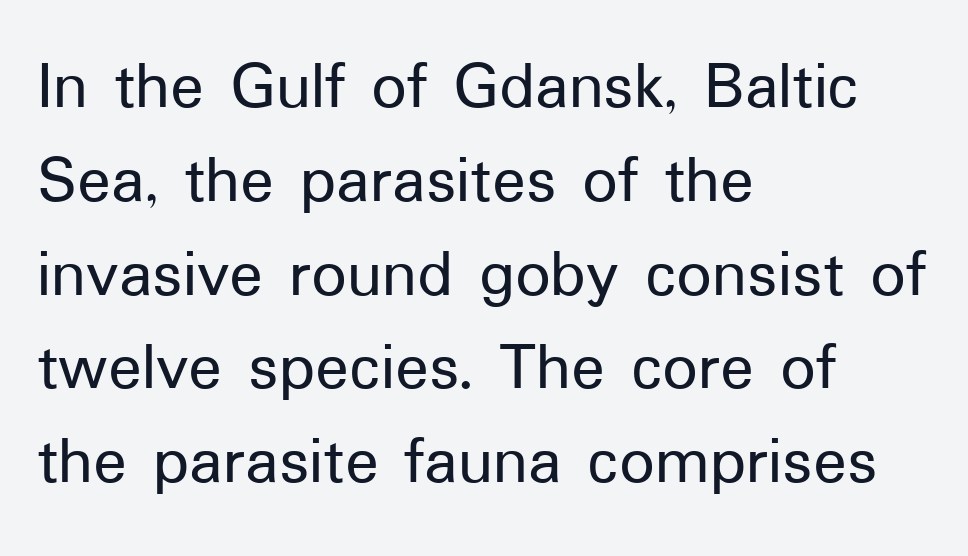
These lines stack with their left ends in a neat column. The space beneath each line is pristine and unruled. Italic: no, the glyphs are upright roman. Letter spacing: default.
